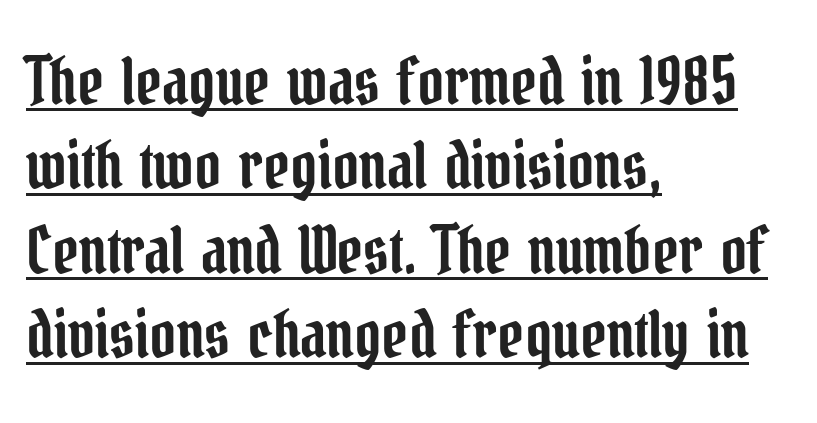
Q: Is the text italic (slanted)? A: No, it is upright.
Q: Is the typeface a serif or a sans-serif typeface? A: Serif.
Q: Is the text underlined? A: Yes.
Q: How is the paragraph aligned? A: Left-aligned.
Q: Is the spacing between letters normal or unusually wide? A: Normal.
Q: Is the spacing between lines tight, normal or loose? A: Normal.
Q: Width (condensed, normal, or wide)? A: Condensed.
Q: Stroke contrast? A: Low.
Q: x-height? A: Medium.
Q: Monospaced? A: No.
